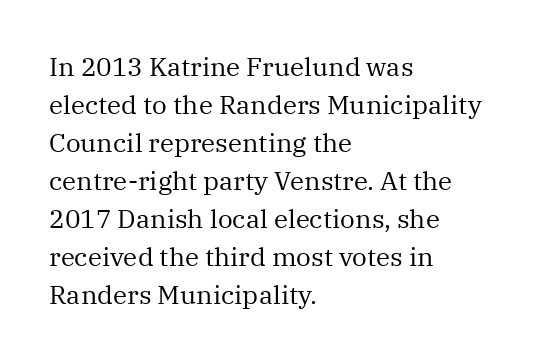
{"italic": "no", "bold": "no", "underline": "no", "align": "left", "line_spacing": "normal", "line_spacing_ratio": 1.46, "letter_spacing": "normal", "letter_spacing_em": 0.0, "glyph_px": 26}
